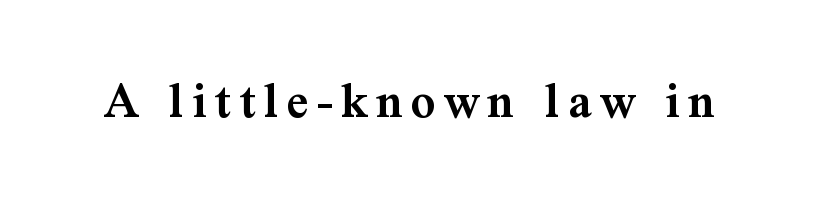
Q: Is the text bold? A: Semi-bold.
Q: Is the text italic (slanted)? A: No, it is upright.
Q: Is the typeface a serif or a sans-serif typeface? A: Serif.
Q: Is the text underlined? A: No.
Q: Width (condensed, normal, or wide)? A: Normal.
Q: Stroke contrast? A: Medium.
Q: x-height? A: Medium.
Q: Monospaced? A: No.
